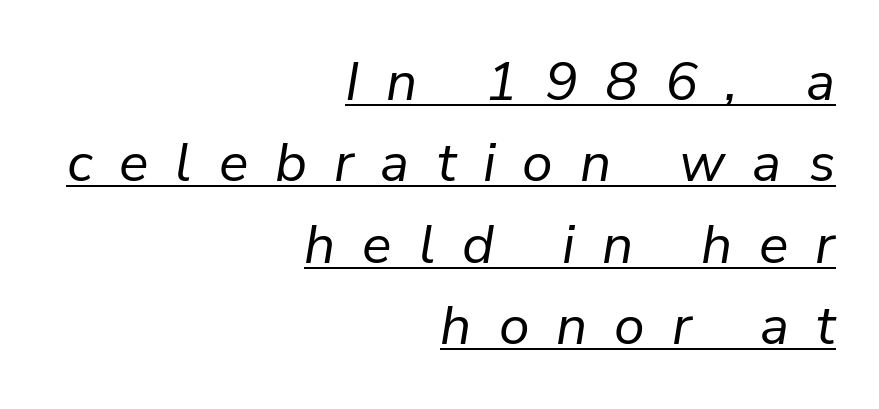
Q: Is the text bold? A: No.
Q: Is the text italic (slanted)? A: Yes, it leans right by about 9 degrees.
Q: Is the text underlined? A: Yes.
Q: How is the paragraph aligned? A: Right-aligned.
Q: Is the spacing between letters normal or unusually wide? A: Unusually wide.
Q: Is the spacing between lines tight, normal or loose? A: Normal.
Q: Width (condensed, normal, or wide)? A: Normal.
Q: Stroke contrast? A: Low.
Q: x-height? A: Medium.
Q: Monospaced? A: No.
